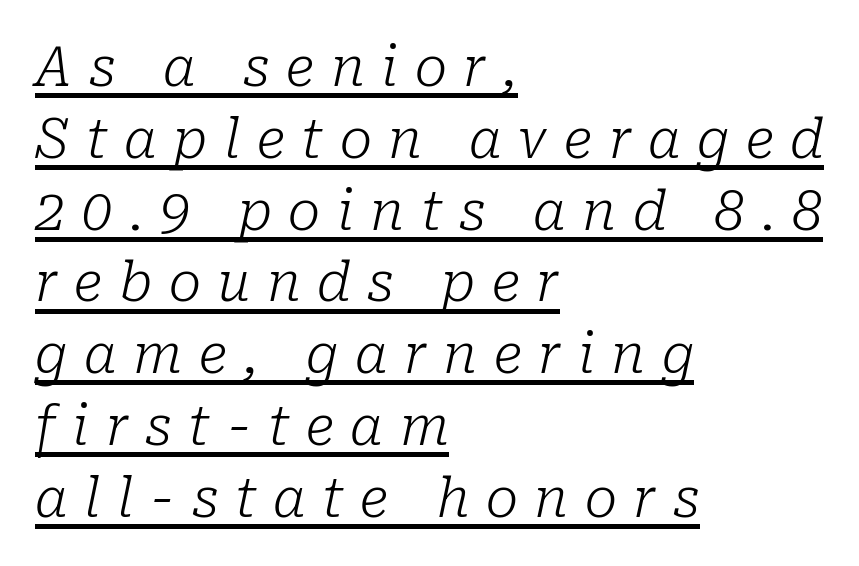
The letters advance in unequal steps, a hallmark of proportional type. Check where the strokes stop: tiny serifs finish them off. You could only call the tracking loose — the letters float apart. This rendering uses left alignment, leaving the right contour irregular. When letters slant like this, we call the style italic. Does a line run under the words? Yes, clearly.
